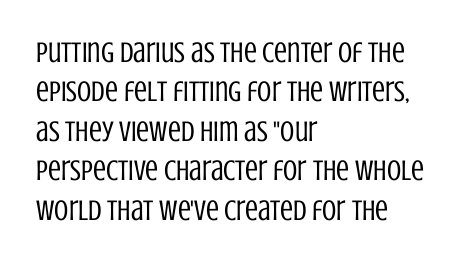
Q: Is the text bold? A: No.
Q: Is the text italic (slanted)? A: No, it is upright.
Q: Is the typeface a serif or a sans-serif typeface? A: Sans-serif.
Q: Is the text underlined? A: No.
Q: How is the paragraph aligned? A: Left-aligned.
Q: Is the spacing between letters normal or unusually wide? A: Normal.
Q: Is the spacing between lines tight, normal or loose? A: Normal.
Q: Width (condensed, normal, or wide)? A: Condensed.
Q: Stroke contrast? A: Low.
Q: x-height? A: Large.
Q: Monospaced? A: No.
